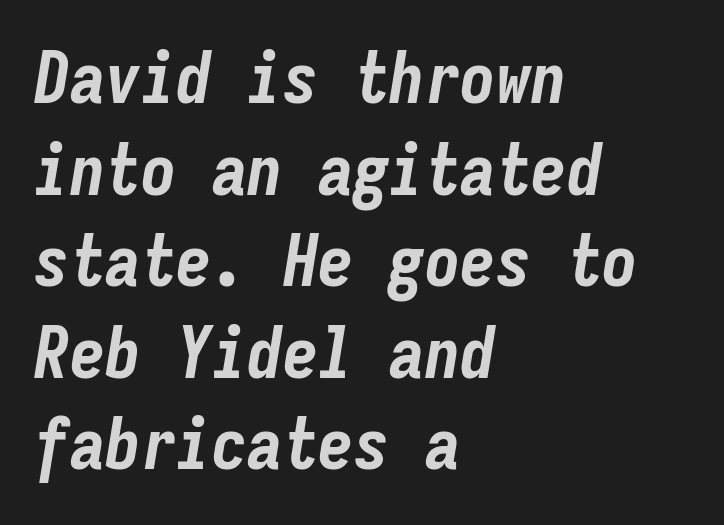
Q: Is the text bold? A: Yes.
Q: Is the text italic (slanted)? A: Yes, it leans right by about 9 degrees.
Q: Is the text underlined? A: No.
Q: How is the paragraph aligned? A: Left-aligned.
Q: Is the spacing between letters normal or unusually wide? A: Normal.
Q: Is the spacing between lines tight, normal or loose? A: Normal.
Q: Width (condensed, normal, or wide)? A: Condensed.
Q: Stroke contrast? A: Low.
Q: x-height? A: Medium.
Q: Monospaced? A: Yes.
